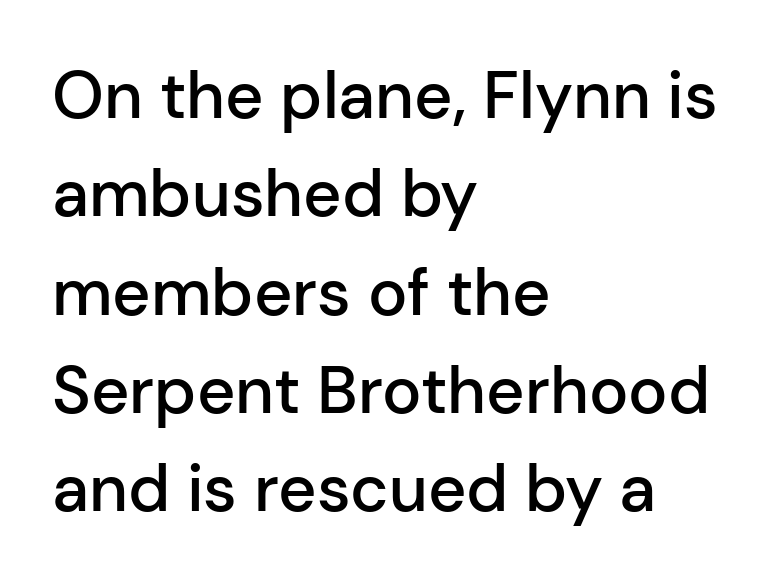
Q: Is the text bold? A: Semi-bold.
Q: Is the text italic (slanted)? A: No, it is upright.
Q: Is the typeface a serif or a sans-serif typeface? A: Sans-serif.
Q: Is the text underlined? A: No.
Q: How is the paragraph aligned? A: Left-aligned.
Q: Is the spacing between letters normal or unusually wide? A: Normal.
Q: Is the spacing between lines tight, normal or loose? A: Normal.
Q: Width (condensed, normal, or wide)? A: Normal.
Q: Stroke contrast? A: Low.
Q: x-height? A: Medium.
Q: Monospaced? A: No.
